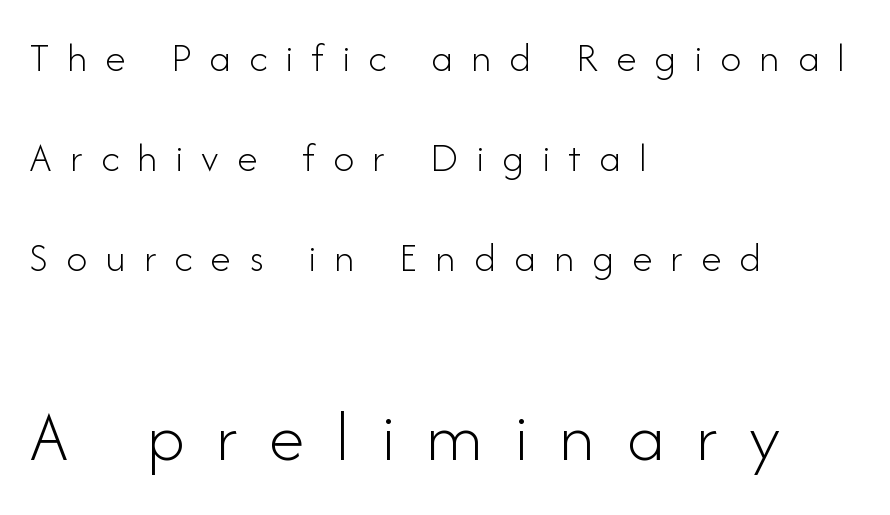
Q: Is the text bold? A: No.
Q: Is the text italic (slanted)? A: No, it is upright.
Q: Is the typeface a serif or a sans-serif typeface? A: Sans-serif.
Q: Is the text underlined? A: No.
Q: How is the paragraph aligned? A: Left-aligned.
Q: Is the spacing between letters normal or unusually wide? A: Unusually wide.
Q: Is the spacing between lines tight, normal or loose? A: Loose.
Q: Which block of text is set in a larger size, the first (top) or the second (bottom)? A: The second (bottom) one.
Q: Width (condensed, normal, or wide)? A: Normal.
Q: Stroke contrast? A: Low.
Q: x-height? A: Small.
Q: Monospaced? A: No.
